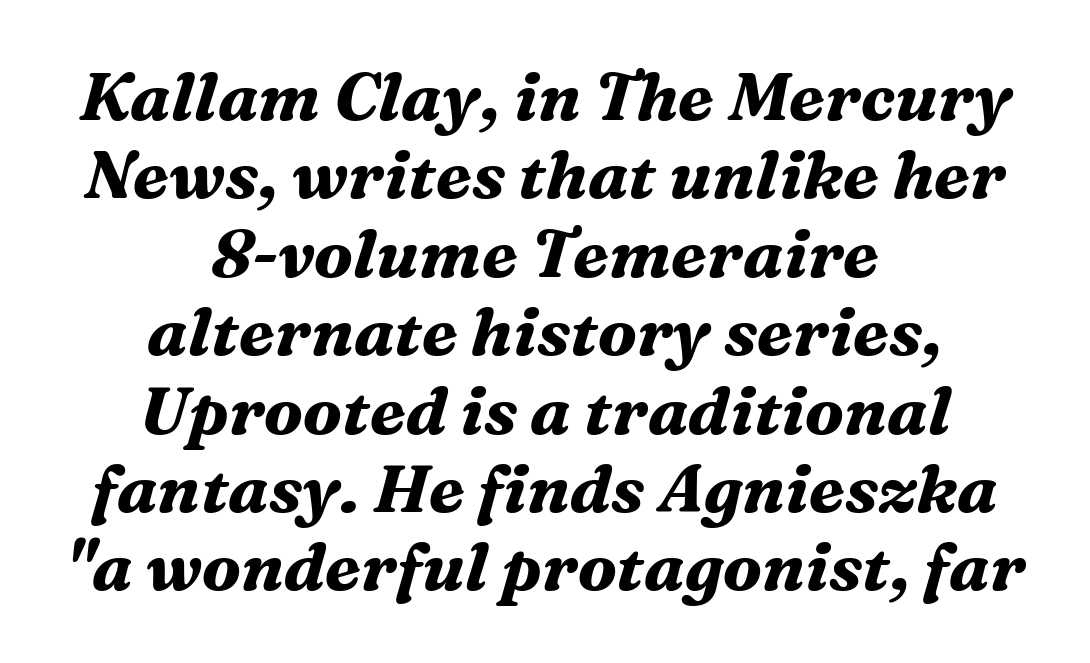
Q: Is the text bold? A: Yes.
Q: Is the text italic (slanted)? A: Yes, it leans right by about 16 degrees.
Q: Is the typeface a serif or a sans-serif typeface? A: Serif.
Q: Is the text underlined? A: No.
Q: How is the paragraph aligned? A: Centered.
Q: Is the spacing between letters normal or unusually wide? A: Normal.
Q: Width (condensed, normal, or wide)? A: Normal.
Q: Stroke contrast? A: Medium.
Q: x-height? A: Medium.
Q: Monospaced? A: No.
